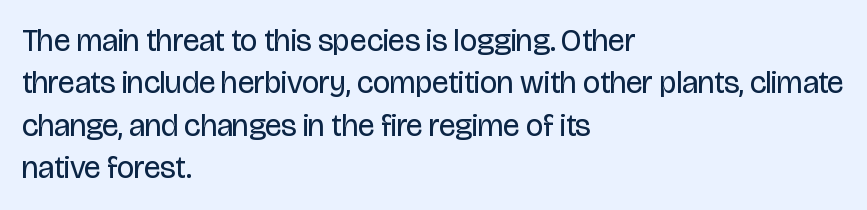
{"serif": "no", "italic": "no", "bold": "no", "weight": "regular", "width": "condensed", "stroke_contrast": "low", "x_height": "large", "monospaced": "no", "underline": "no", "align": "left", "line_spacing": "normal", "line_spacing_ratio": 1.37, "letter_spacing": "normal", "letter_spacing_em": 0.0, "glyph_px": 31}
